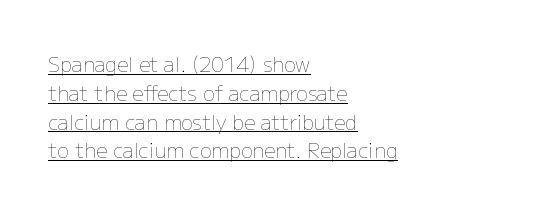
{"italic": "no", "bold": "no", "underline": "yes", "align": "left", "line_spacing": "normal", "line_spacing_ratio": 1.44, "letter_spacing": "normal", "letter_spacing_em": 0.0, "glyph_px": 20}
